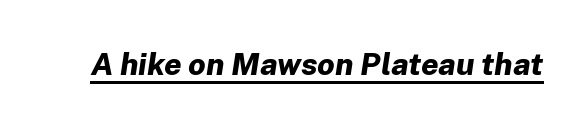
Does the lettering tilt? It does — this is italic. Beneath each row of characters lies a ruled line. Students, note that the glyphs here touch the page at normal intervals. Here the designer chose a conventional face with non-uniform glyph widths. The sample has been set heavy, in full bold.
